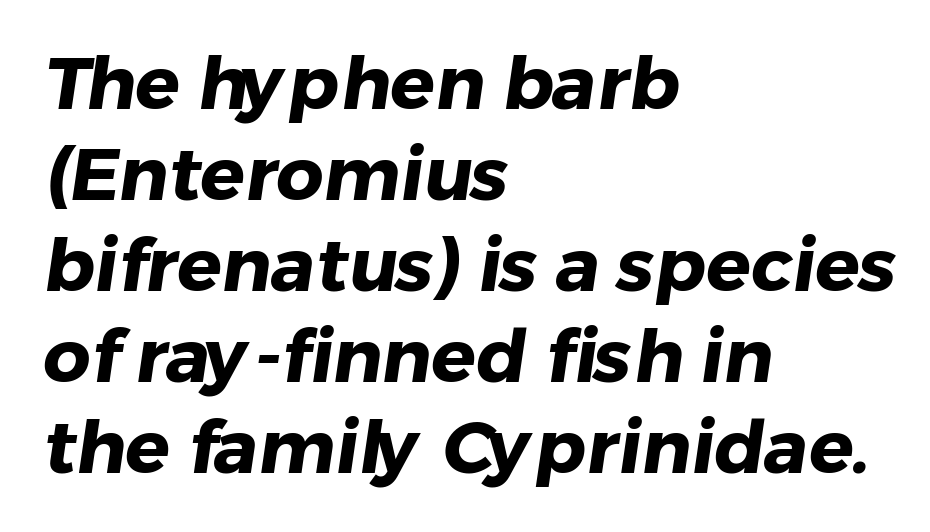
{"serif": "no", "bold": "yes", "weight": "heavy", "width": "normal", "stroke_contrast": "low", "x_height": "medium", "monospaced": "no", "underline": "no", "align": "left", "line_spacing_ratio": 1.23, "letter_spacing": "normal", "letter_spacing_em": 0.0, "glyph_px": 74}
